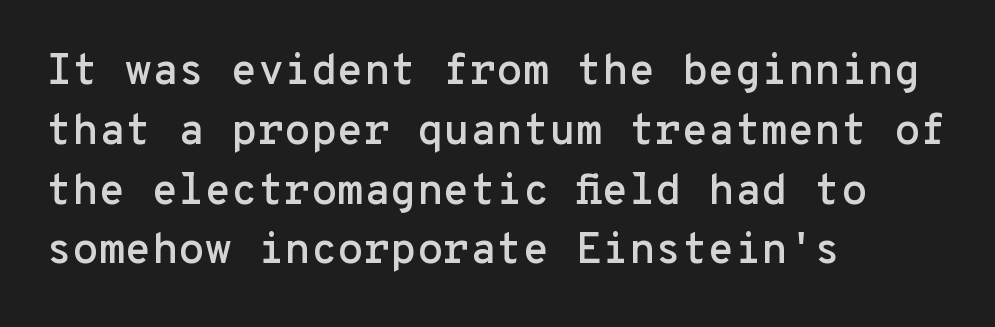
You can tell it's not italic because the verticals are truly vertical. Students, note that the glyphs here touch the page at normal intervals. Grotesque or geometric, the face here clearly has no serifs. Any mark beneath the type? The region is blank. This sample is left-justified, so line endings fall wherever the words run out. Note the uniform advance width — an 'i' takes as much space as an 'm'.
